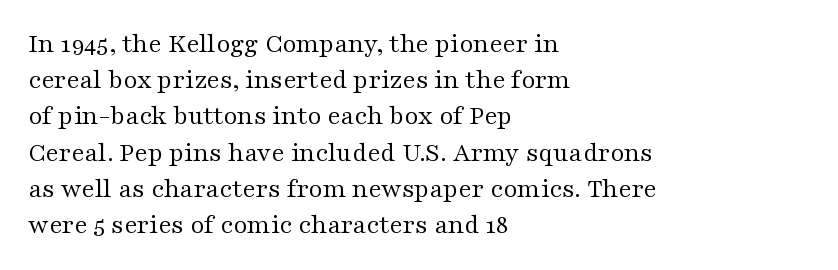
Q: Is the text bold? A: No.
Q: Is the text italic (slanted)? A: No, it is upright.
Q: Is the text underlined? A: No.
Q: How is the paragraph aligned? A: Left-aligned.
Q: Is the spacing between letters normal or unusually wide? A: Normal.
Q: Is the spacing between lines tight, normal or loose? A: Normal.
